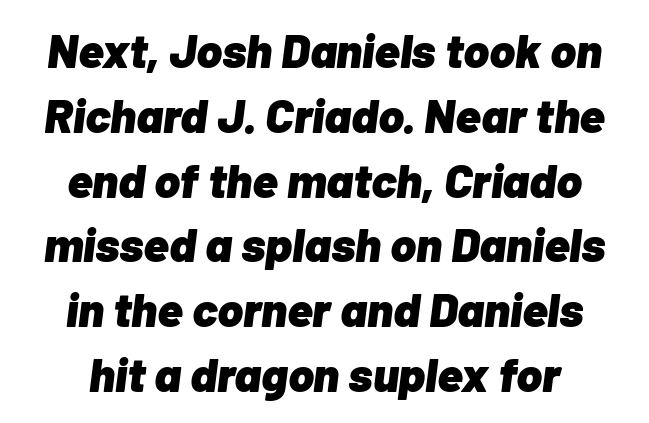
Emphasis by weight is at full strength: bold. Tall strokes in this sample are angled rather than plumb. This rendering leaves character spacing at its baseline value. Regarding leading, the lines here are spaced in the standard way. The paragraph has two soft edges and a firm central axis.
